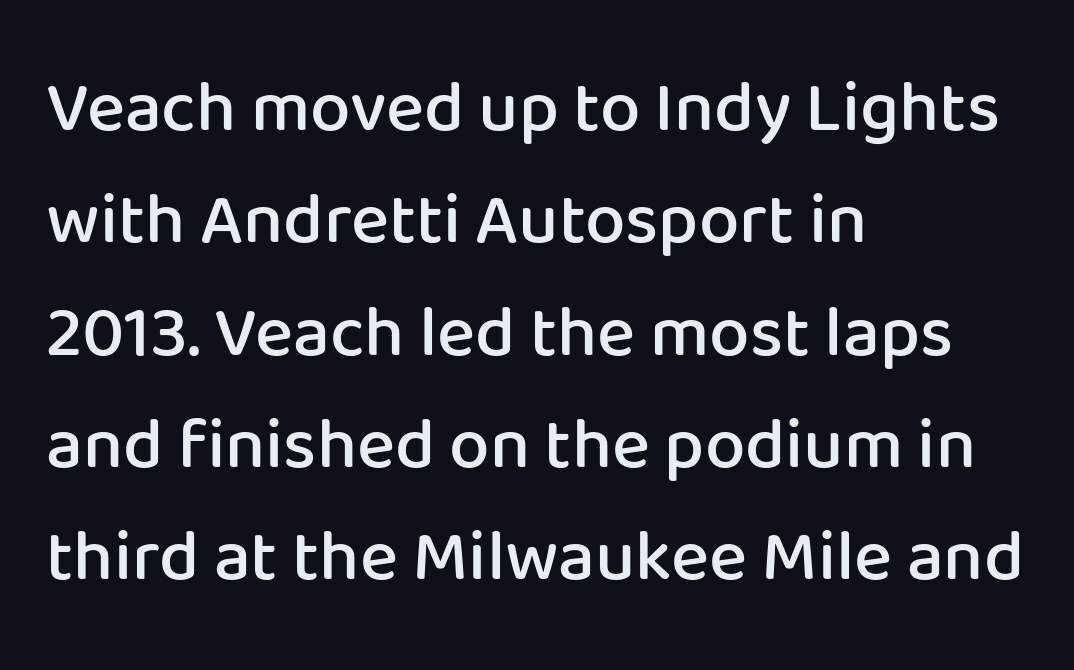
The image shows 72 px semibold sans-serif type, upright; set left-aligned, normal line spacing (1.56x), normal letter spacing, not underlined; low stroke contrast and a medium x-height.
